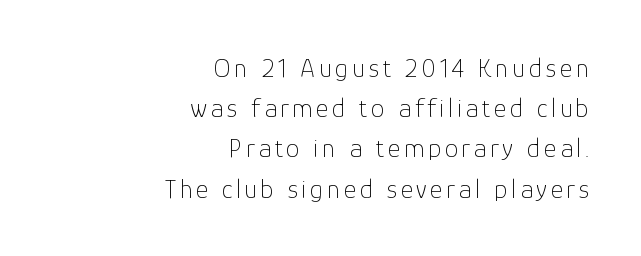
Nobody drew a line under any word here. Designer's note — italics off, roman on. Horizontal alignment here is rightward, an uncommon choice for prose. Heft: none added — not bold. This block has exactly the height ordinary leading produces.
